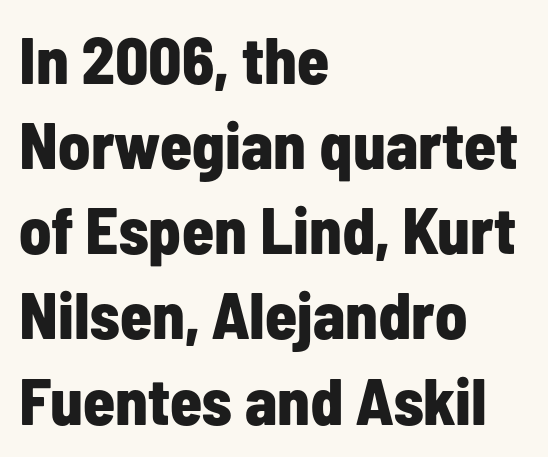
Q: Is the text bold? A: Yes.
Q: Is the text italic (slanted)? A: No, it is upright.
Q: Is the typeface a serif or a sans-serif typeface? A: Sans-serif.
Q: Is the text underlined? A: No.
Q: How is the paragraph aligned? A: Left-aligned.
Q: Is the spacing between letters normal or unusually wide? A: Normal.
Q: Is the spacing between lines tight, normal or loose? A: Normal.
Q: Width (condensed, normal, or wide)? A: Condensed.
Q: Stroke contrast? A: Low.
Q: x-height? A: Medium.
Q: Monospaced? A: No.
